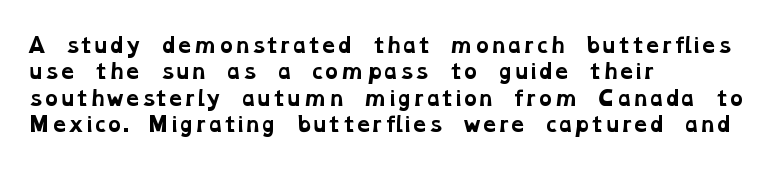
The image shows 20 px bold type; set left-aligned, normal line spacing (1.32x), normal letter spacing, not underlined.
